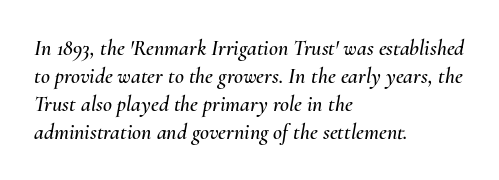
Q: Is the text italic (slanted)? A: Yes, it leans right by about 10 degrees.
Q: Is the text underlined? A: No.
Q: How is the paragraph aligned? A: Left-aligned.
Q: Is the spacing between letters normal or unusually wide? A: Normal.
Q: Is the spacing between lines tight, normal or loose? A: Normal.
